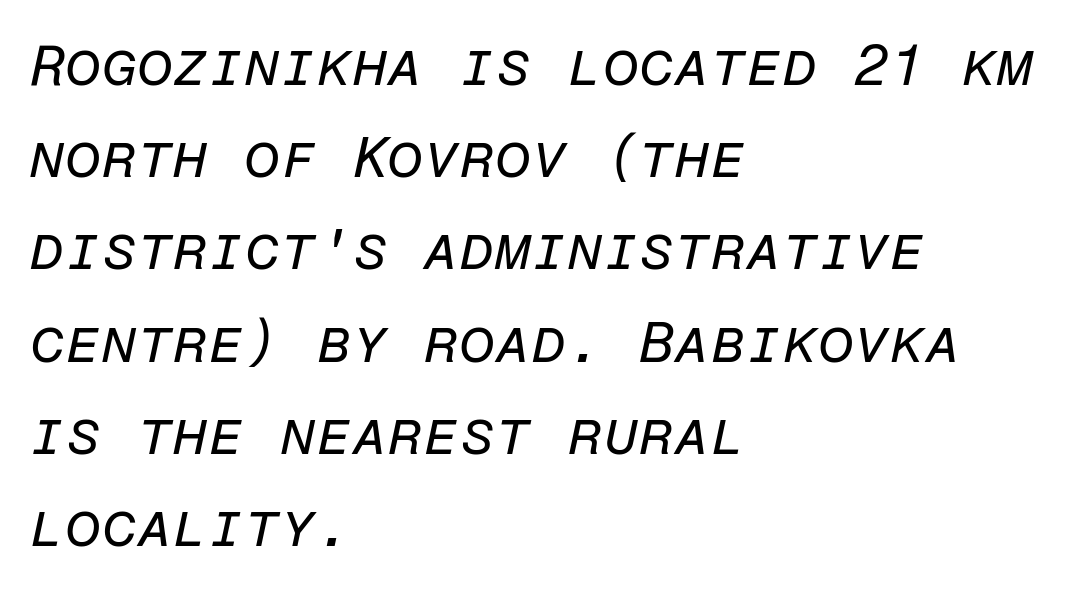
Q: Is the text bold? A: No.
Q: Is the text italic (slanted)? A: Yes, it leans right by about 12 degrees.
Q: Is the text underlined? A: No.
Q: How is the paragraph aligned? A: Left-aligned.
Q: Is the spacing between letters normal or unusually wide? A: Normal.
Q: Is the spacing between lines tight, normal or loose? A: Normal.
Q: Width (condensed, normal, or wide)? A: Normal.
Q: Stroke contrast? A: Low.
Q: x-height? A: Medium.
Q: Monospaced? A: Yes.
